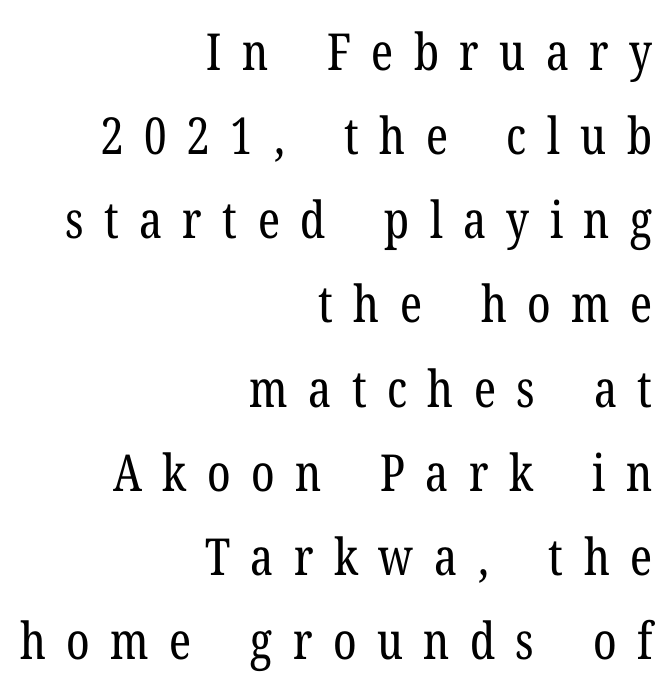
The image shows 51 px regular-weight, condensed serif type, upright; set right-aligned, normal line spacing (1.65x), unusually wide letter spacing (+0.4 em), not underlined; low stroke contrast and a medium x-height.
